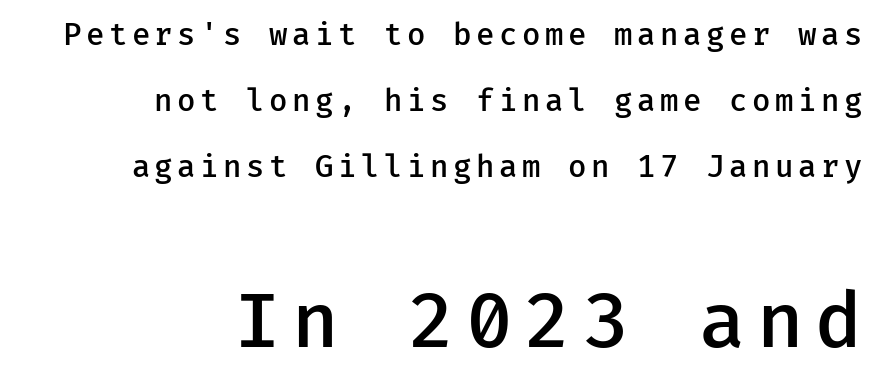
A fair bit of extra ink — the face is semibold, not bold. Descender tails drop into unmarked territory. Leftover space on each line is placed entirely before the opening word. Summary of vertical rhythm: relaxed, with wide interline spacing. Check where the strokes stop: nothing finishes them off — pure sans. Two sizes are in play, and the larger belongs to the second block.
